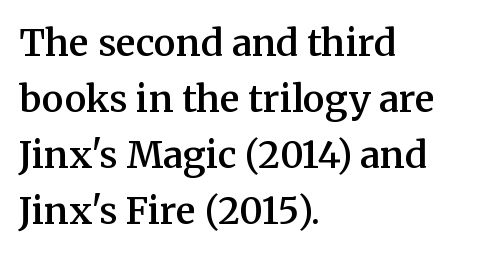
Q: Is the text bold? A: Semi-bold.
Q: Is the text italic (slanted)? A: No, it is upright.
Q: Is the typeface a serif or a sans-serif typeface? A: Serif.
Q: Is the text underlined? A: No.
Q: How is the paragraph aligned? A: Left-aligned.
Q: Is the spacing between letters normal or unusually wide? A: Normal.
Q: Is the spacing between lines tight, normal or loose? A: Normal.
Q: Width (condensed, normal, or wide)? A: Normal.
Q: Stroke contrast? A: Medium.
Q: x-height? A: Medium.
Q: Monospaced? A: No.
